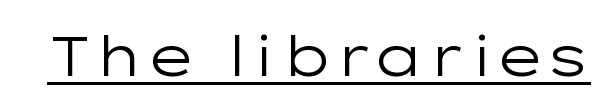
What kind of face is this? One without serifs — a sans. No extra ink here — the face is not bold. This rendering features underlined lettering. Caption: standard tracking, unaltered.
